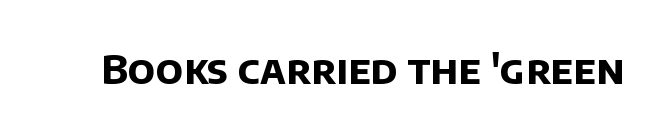
The image shows 40 px bold sans-serif type; set normal letter spacing, not underlined; low stroke contrast and a large x-height.
